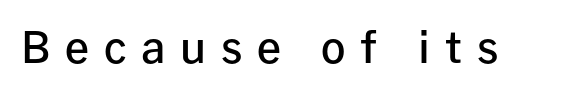
This sample has the flowing, uneven cadence of proportional lettering. This sample uses expanded letter spacing, leaving extra air between glyphs. Bold? Not quite — semibold, heavier than regular but stopping short. These lines were composed using upright roman letters. A clean baseline with only descenders dipping below it.
